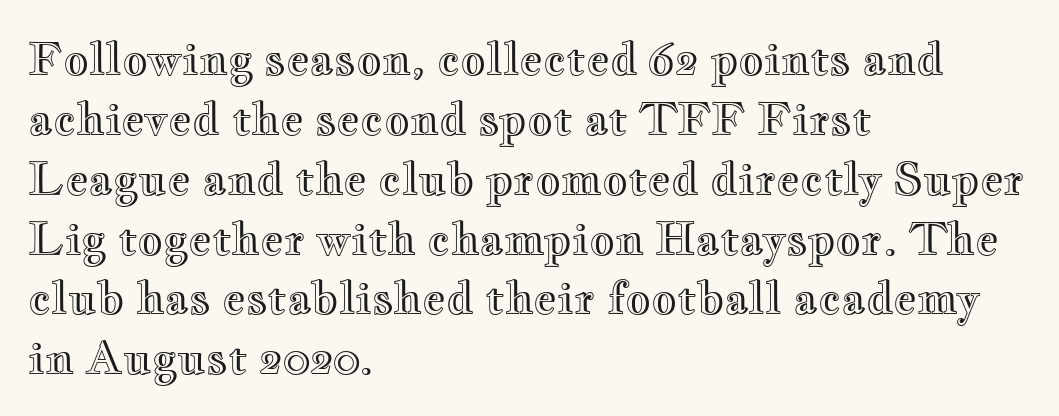
Q: Is the text italic (slanted)? A: No, it is upright.
Q: Is the text underlined? A: No.
Q: How is the paragraph aligned? A: Left-aligned.
Q: Is the spacing between letters normal or unusually wide? A: Normal.
Q: Is the spacing between lines tight, normal or loose? A: Normal.
Q: Width (condensed, normal, or wide)? A: Wide.
Q: x-height? A: Small.
Q: Monospaced? A: No.
